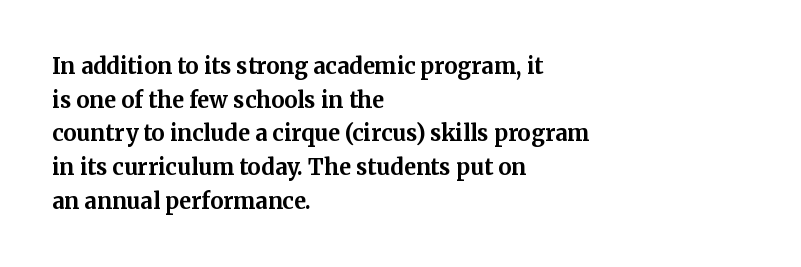
Q: Is the text bold? A: Yes.
Q: Is the text italic (slanted)? A: No, it is upright.
Q: Is the text underlined? A: No.
Q: How is the paragraph aligned? A: Left-aligned.
Q: Is the spacing between letters normal or unusually wide? A: Normal.
Q: Is the spacing between lines tight, normal or loose? A: Normal.
